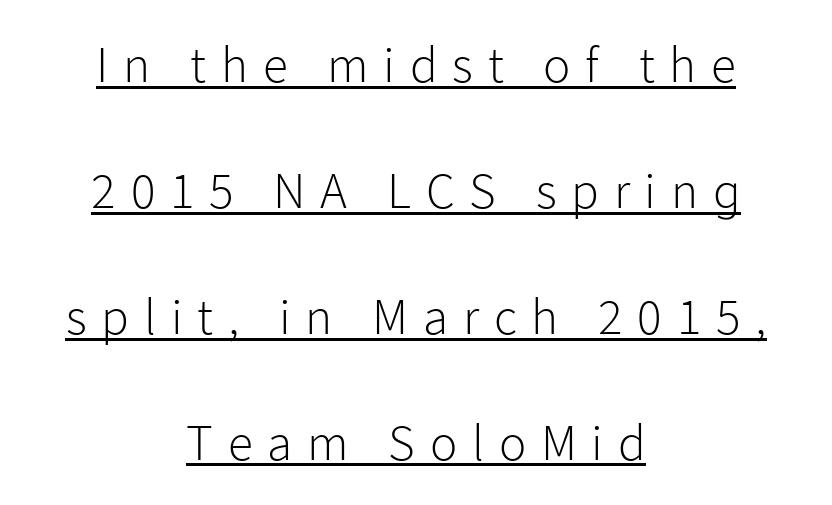
Q: Is the text bold? A: No.
Q: Is the text italic (slanted)? A: No, it is upright.
Q: Is the typeface a serif or a sans-serif typeface? A: Sans-serif.
Q: Is the text underlined? A: Yes.
Q: How is the paragraph aligned? A: Centered.
Q: Is the spacing between letters normal or unusually wide? A: Unusually wide.
Q: Is the spacing between lines tight, normal or loose? A: Loose.
Q: Width (condensed, normal, or wide)? A: Normal.
Q: Stroke contrast? A: Low.
Q: x-height? A: Medium.
Q: Monospaced? A: No.
